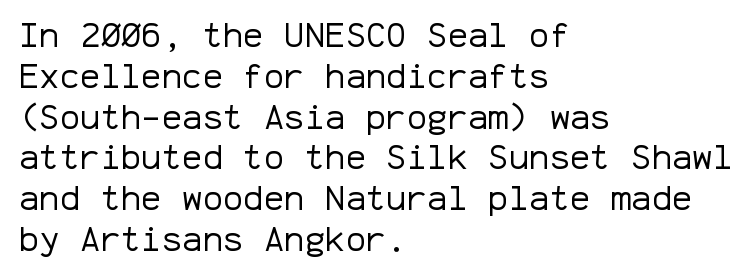
{"serif": "no", "italic": "no", "bold": "no", "weight": "regular", "width": "normal", "stroke_contrast": "low", "x_height": "medium", "monospaced": "yes", "underline": "no", "align": "left", "line_spacing_ratio": 1.2, "letter_spacing": "normal", "letter_spacing_em": 0.0, "glyph_px": 34}
